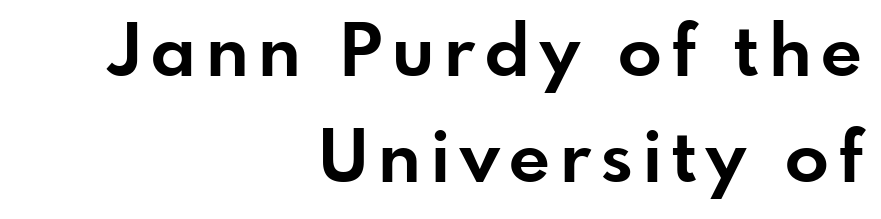
The image shows 72 px bold sans-serif type, upright; set right-aligned, normal line spacing (1.47x), not underlined; low stroke contrast and a small x-height.
